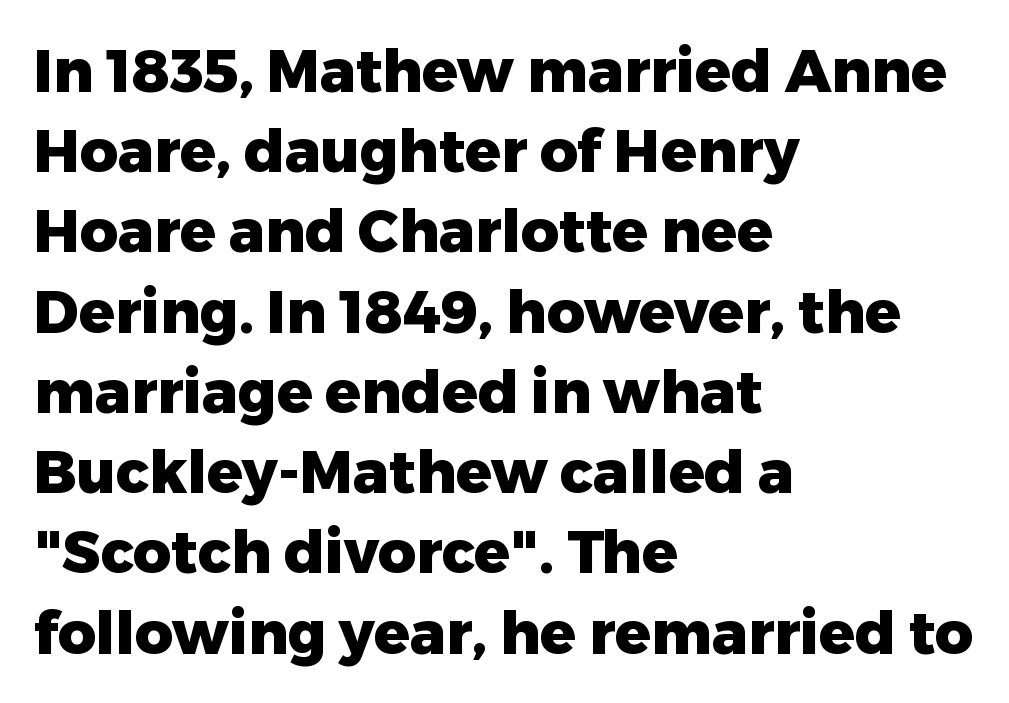
The image shows 59 px heavy sans-serif type, upright; set left-aligned, normal line spacing (1.36x), normal letter spacing, not underlined; low stroke contrast and a medium x-height.
